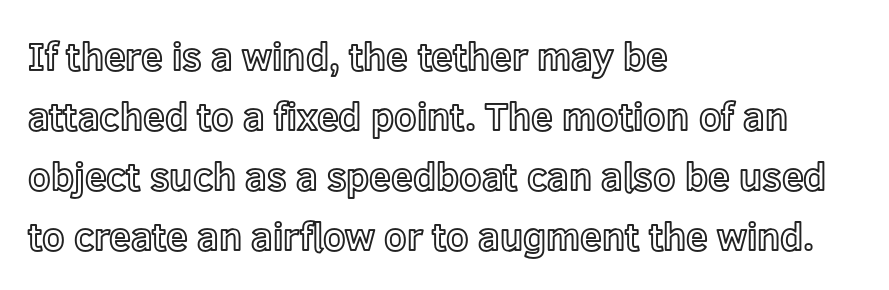
The image shows 39 px text type, upright; set left-aligned, normal line spacing (1.54x), normal letter spacing, not underlined; a medium x-height.
